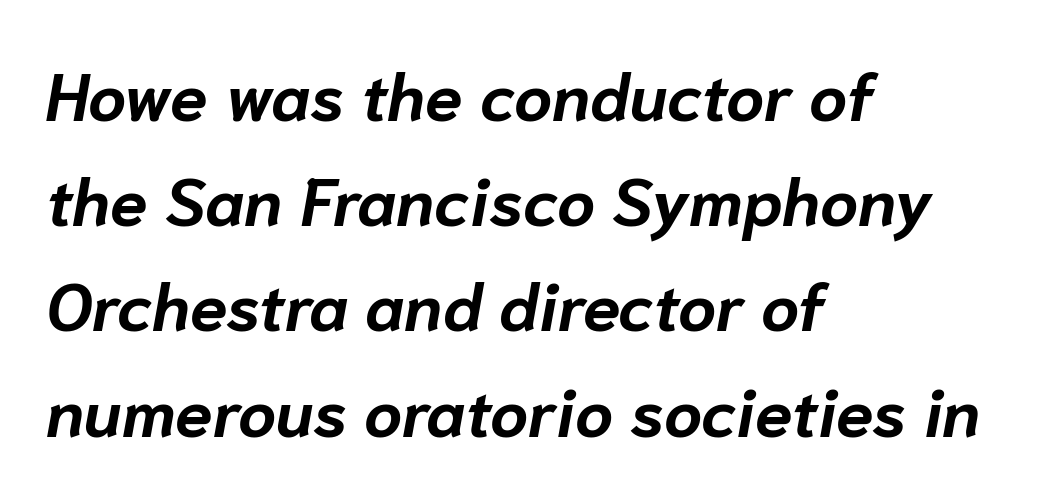
Q: Is the text bold? A: Yes.
Q: Is the text italic (slanted)? A: Yes, it leans right by about 10 degrees.
Q: Is the text underlined? A: No.
Q: How is the paragraph aligned? A: Left-aligned.
Q: Is the spacing between letters normal or unusually wide? A: Normal.
Q: Is the spacing between lines tight, normal or loose? A: Normal.
Q: Width (condensed, normal, or wide)? A: Normal.
Q: Stroke contrast? A: Low.
Q: x-height? A: Medium.
Q: Monospaced? A: No.
